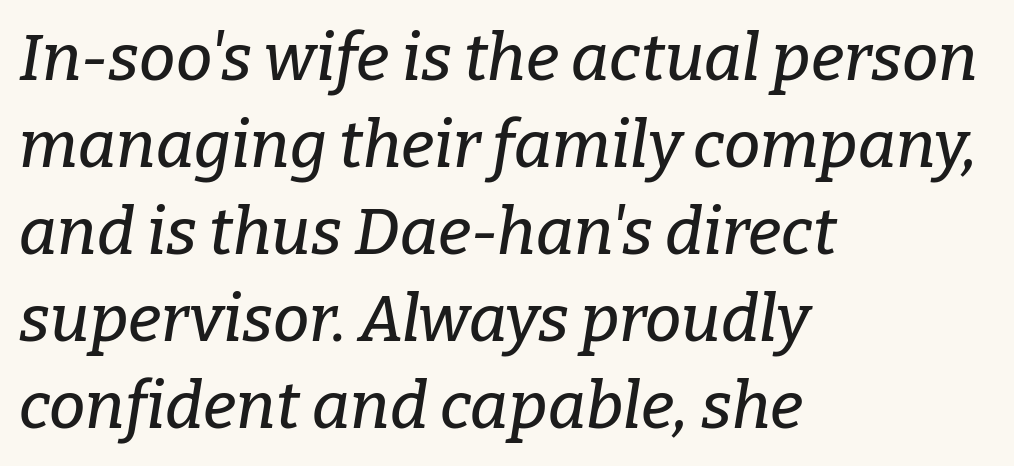
{"serif": "yes", "italic": "yes", "lean": "right", "slant_degrees": 9, "width": "normal", "stroke_contrast": "low", "x_height": "medium", "monospaced": "no", "underline": "no", "align": "left", "line_spacing": "normal", "line_spacing_ratio": 1.34, "letter_spacing": "normal", "letter_spacing_em": 0.0, "glyph_px": 65}
